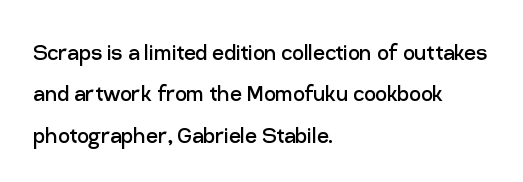
Each stroke keeps to a modest, everyday thickness or less. Whoever set this chose a conventional vertical rhythm. Caption: multi-line text, flush left, ragged right. Underlining? Definitely not there.
